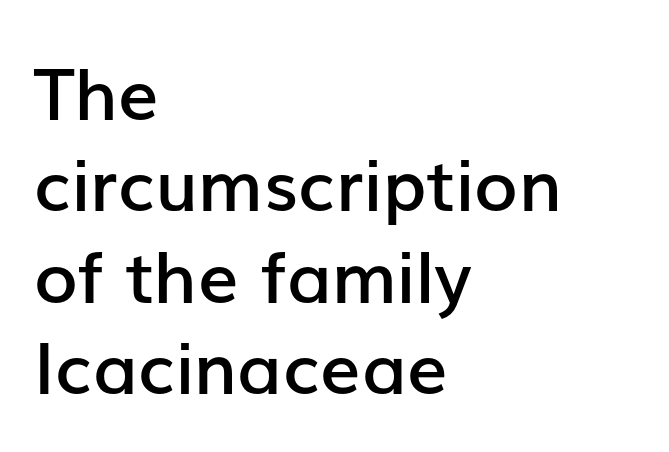
{"serif": "no", "italic": "no", "bold": "semi", "weight": "semibold", "width": "normal", "stroke_contrast": "low", "x_height": "medium", "monospaced": "no", "underline": "no", "align": "left", "line_spacing": "normal", "line_spacing_ratio": 1.27, "letter_spacing": "normal", "letter_spacing_em": 0.0, "glyph_px": 72}
